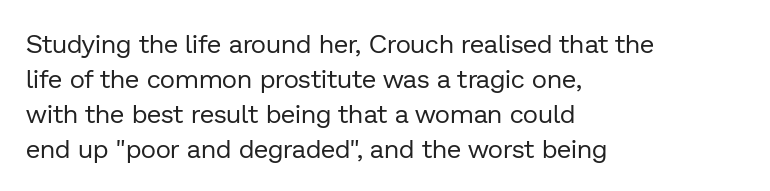
How are the letters spaced? Ordinarily, with no added tracking. Has an underline been added? It has not. Honestly, the row spacing looks completely unremarkable. The font is comparable to plain body text, perhaps lighter. Visually the block forms a straight wall on the left and a jagged coastline on the right.
